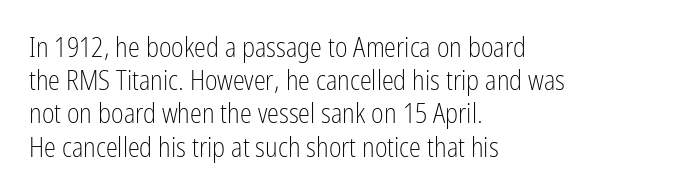
{"italic": "no", "bold": "no", "underline": "no", "align": "left", "line_spacing_ratio": 1.23, "letter_spacing": "normal", "letter_spacing_em": 0.0, "glyph_px": 27}
